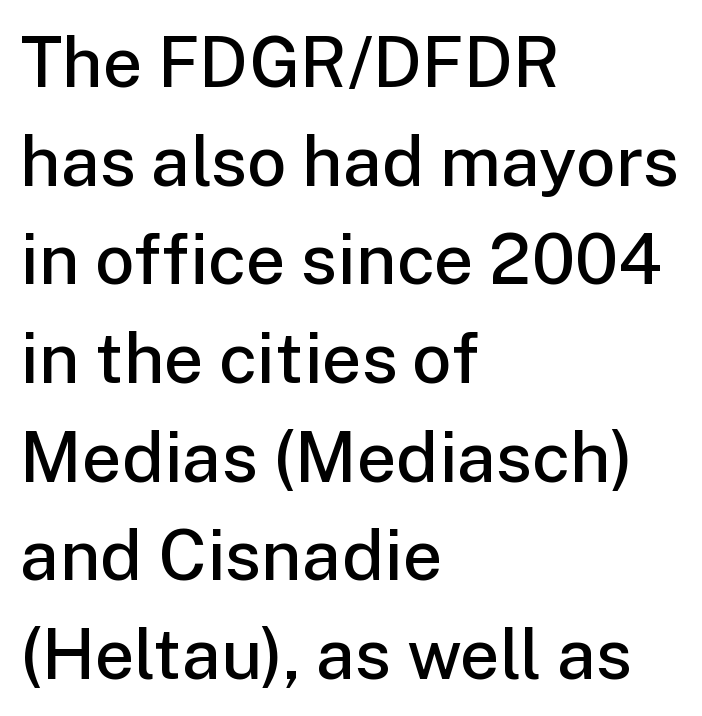
{"serif": "no", "italic": "no", "bold": "semi", "weight": "semibold", "width": "normal", "stroke_contrast": "low", "x_height": "medium", "monospaced": "no", "underline": "no", "align": "left", "line_spacing": "normal", "line_spacing_ratio": 1.41, "letter_spacing": "normal", "letter_spacing_em": 0.0, "glyph_px": 70}
